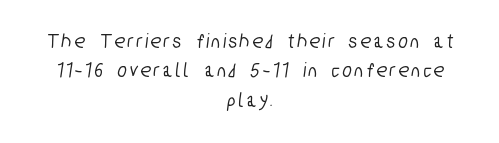
The lines are quadded center. The line-height multiplier appears to be the usual default. Clear beneath every line of the passage.
